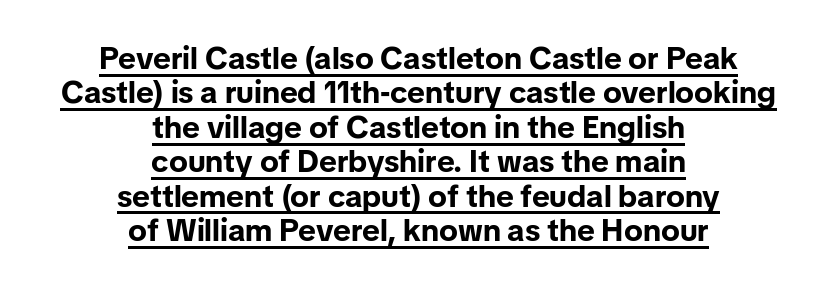
{"serif": "no", "italic": "no", "bold": "yes", "weight": "bold", "width": "normal", "stroke_contrast": "low", "x_height": "medium", "monospaced": "no", "underline": "yes", "align": "center", "line_spacing": "tight", "line_spacing_ratio": 1.11, "letter_spacing": "normal", "letter_spacing_em": 0.0, "glyph_px": 31}
